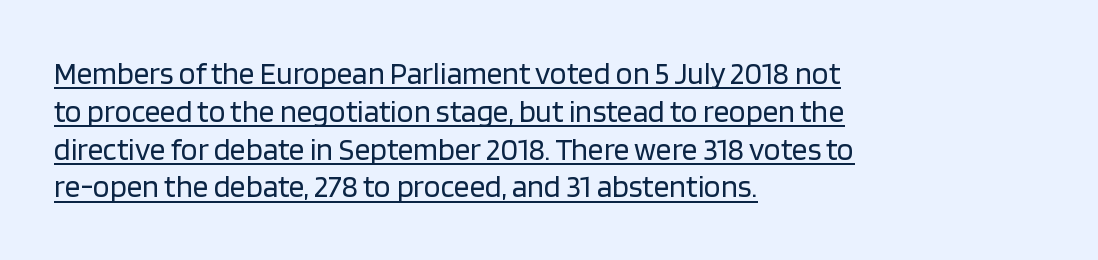
The image shows 31 px regular-weight sans-serif type, upright; set left-aligned, line spacing 1.22x, normal letter spacing, underlined; low stroke contrast and a large x-height.
